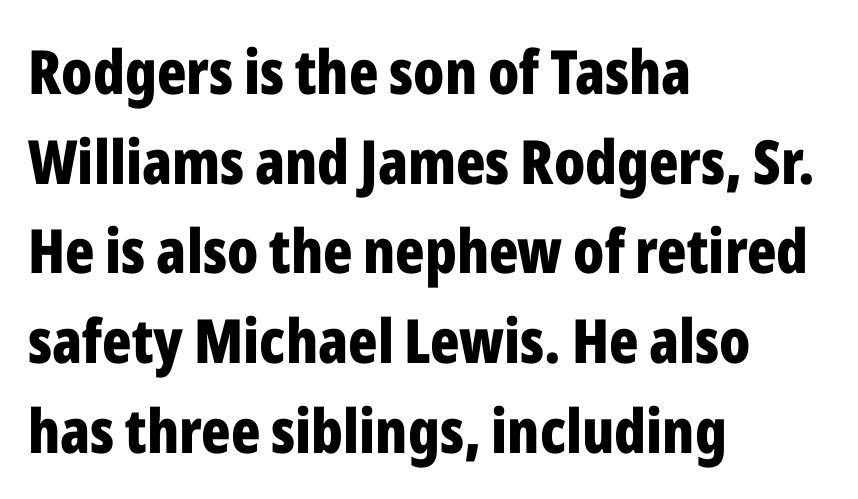
{"serif": "no", "italic": "no", "bold": "yes", "weight": "bold", "width": "condensed", "stroke_contrast": "low", "x_height": "medium", "monospaced": "no", "underline": "no", "align": "left", "line_spacing": "normal", "line_spacing_ratio": 1.47, "letter_spacing": "normal", "letter_spacing_em": 0.0, "glyph_px": 61}
